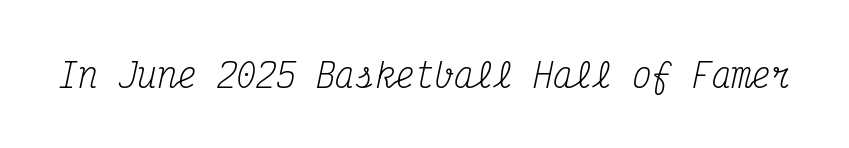
{"serif": "yes", "italic": "yes", "lean": "right", "slant_degrees": 12, "bold": "no", "weight": "regular", "width": "condensed", "stroke_contrast": "medium", "x_height": "medium", "monospaced": "yes", "underline": "no", "letter_spacing": "normal", "letter_spacing_em": 0.0, "glyph_px": 33}
